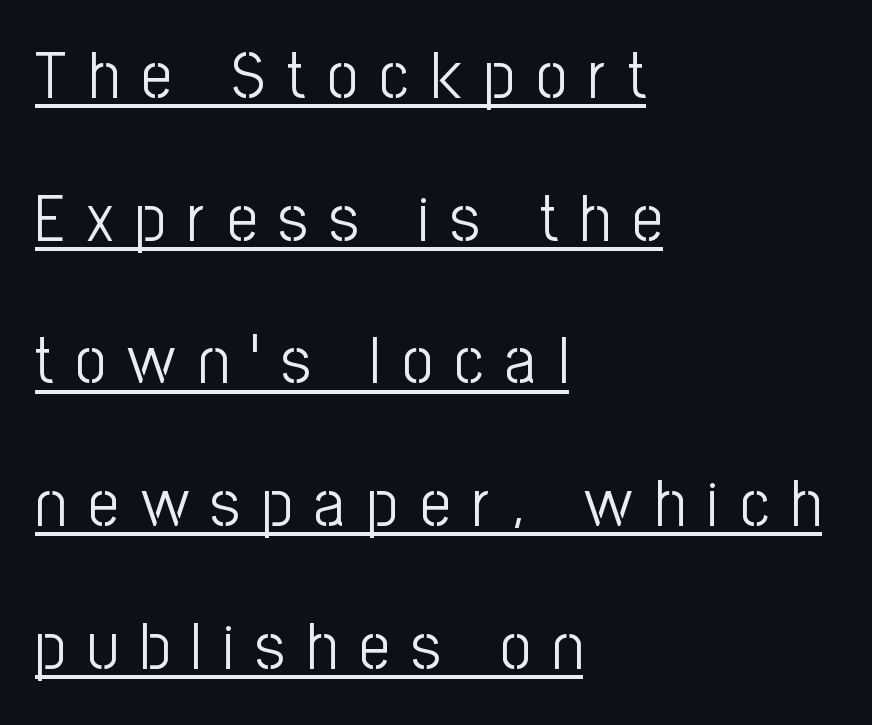
The image shows 67 px light, condensed sans-serif type, upright; set left-aligned, loose line spacing (2.13x), unusually wide letter spacing (+0.33 em), underlined; low stroke contrast and a medium x-height.
